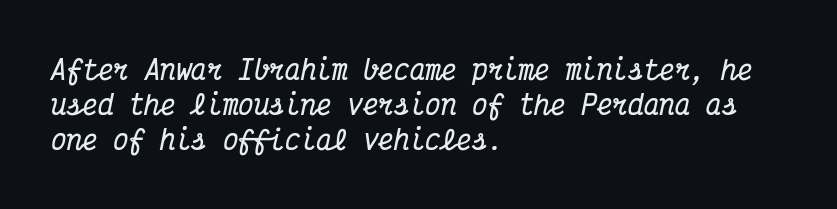
Descenders are the only things crossing below the line. Does the lettering tilt? It does — this is italic. The line-height multiplier appears to be the usual default. Typeset ragged right — the left edge is the straight one. These lines carry a lot of weight — the face is fully bold. Default kerning and tracking; the words read as compact shapes.
